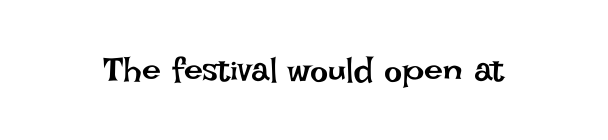
This sample uses an upright cut, with every glyph sitting square on the baseline. The letters look calm and open, with moderate or lighter stems. The strip under each line holds only bare page. Words appear dense and cohesive because spacing is normal.
